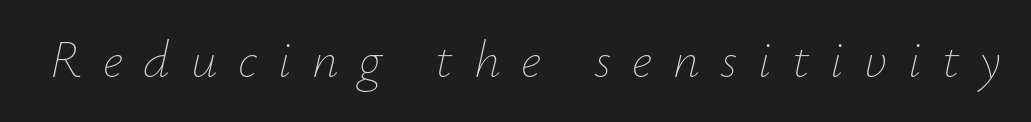
Bare-footed words on every line. No chunkiness to these letters — they're not bold. Proportional: the letters do not fall into vertical columns. Every character sits at an angle, as italics do. Does extra space separate the letters? Yes, quite a lot of it.
